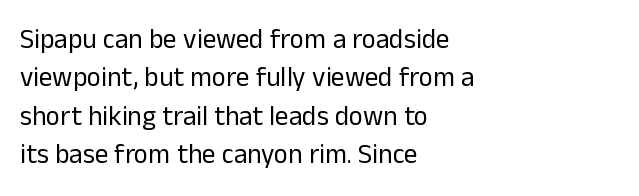
Q: Is the text bold? A: No.
Q: Is the text italic (slanted)? A: No, it is upright.
Q: Is the text underlined? A: No.
Q: How is the paragraph aligned? A: Left-aligned.
Q: Is the spacing between letters normal or unusually wide? A: Normal.
Q: Is the spacing between lines tight, normal or loose? A: Normal.
